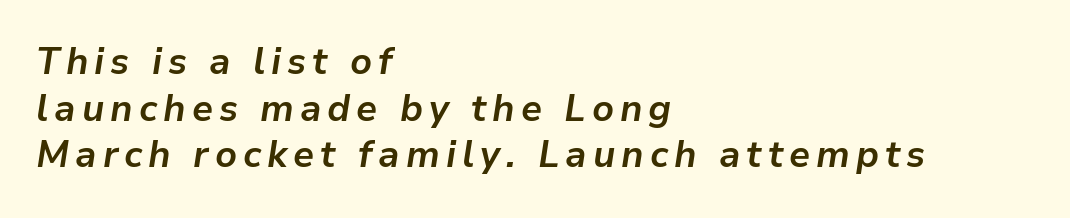
Q: Is the text bold? A: Yes.
Q: Is the text italic (slanted)? A: Yes, it leans right by about 9 degrees.
Q: Is the text underlined? A: No.
Q: How is the paragraph aligned? A: Left-aligned.
Q: Is the spacing between lines tight, normal or loose? A: Normal.
Q: Width (condensed, normal, or wide)? A: Normal.
Q: Stroke contrast? A: Low.
Q: x-height? A: Medium.
Q: Monospaced? A: No.
